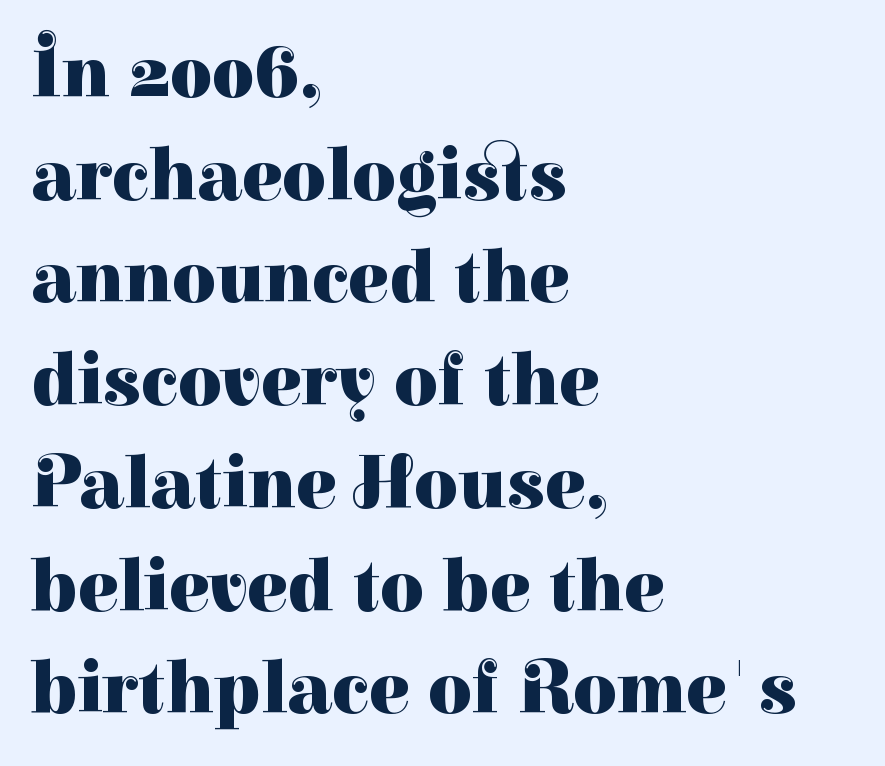
{"serif": "yes", "italic": "no", "bold": "yes", "weight": "heavy", "width": "normal", "stroke_contrast": "high", "x_height": "medium", "monospaced": "no", "underline": "no", "align": "left", "line_spacing": "normal", "line_spacing_ratio": 1.37, "letter_spacing": "normal", "letter_spacing_em": 0.0, "glyph_px": 75}
